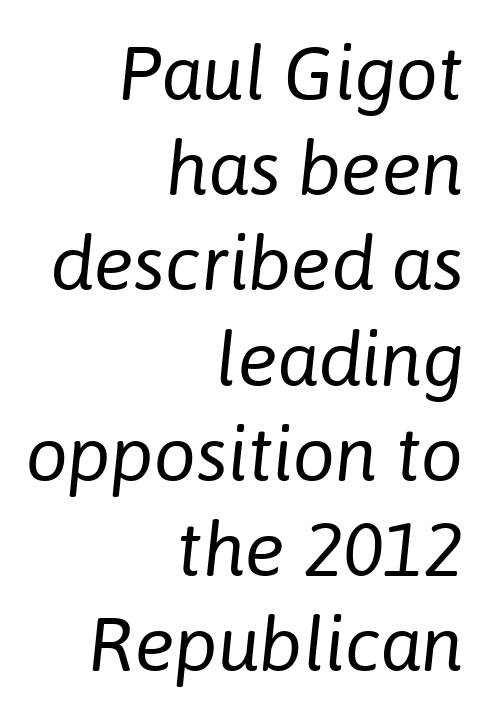
The image shows 75 px regular-weight type, italic (leaning right); set right-aligned, normal line spacing (1.27x), normal letter spacing, not underlined; low stroke contrast and a medium x-height.
